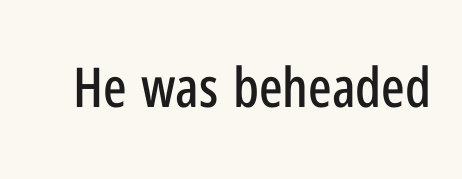
Q: Is the text italic (slanted)? A: No, it is upright.
Q: Is the typeface a serif or a sans-serif typeface? A: Sans-serif.
Q: Is the text underlined? A: No.
Q: Is the spacing between letters normal or unusually wide? A: Normal.
Q: Width (condensed, normal, or wide)? A: Condensed.
Q: Stroke contrast? A: Low.
Q: x-height? A: Medium.
Q: Monospaced? A: No.
